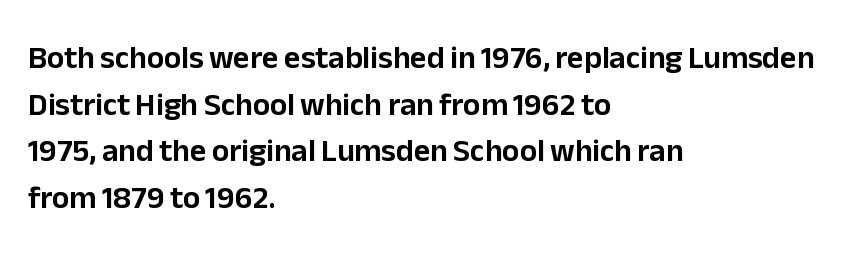
{"serif": "no", "italic": "no", "width": "normal", "stroke_contrast": "low", "x_height": "medium", "monospaced": "no", "underline": "no", "align": "left", "line_spacing": "normal", "line_spacing_ratio": 1.46, "letter_spacing": "normal", "letter_spacing_em": 0.0, "glyph_px": 32}
